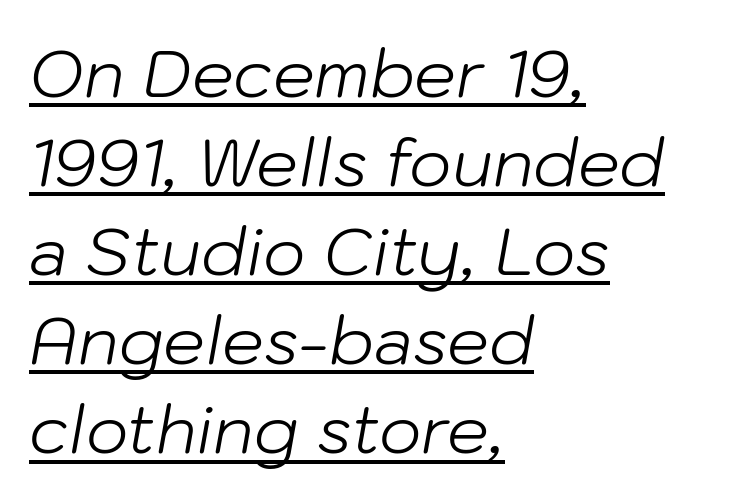
Q: Is the text bold? A: No.
Q: Is the text italic (slanted)? A: Yes, it leans right by about 10 degrees.
Q: Is the text underlined? A: Yes.
Q: How is the paragraph aligned? A: Left-aligned.
Q: Is the spacing between letters normal or unusually wide? A: Normal.
Q: Is the spacing between lines tight, normal or loose? A: Normal.
Q: Width (condensed, normal, or wide)? A: Normal.
Q: Stroke contrast? A: Low.
Q: x-height? A: Medium.
Q: Monospaced? A: No.
